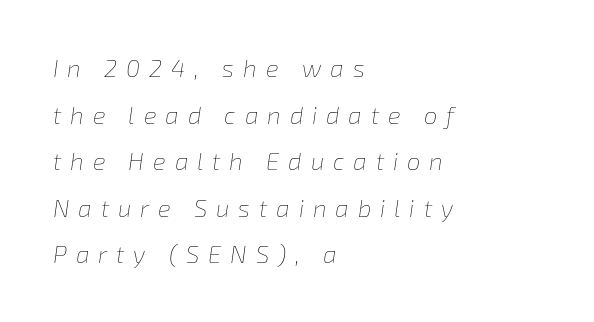
The image shows 24 px text type, italic (leaning right); set left-aligned, loose line spacing (1.94x), unusually wide letter spacing (+0.37 em), not underlined.
